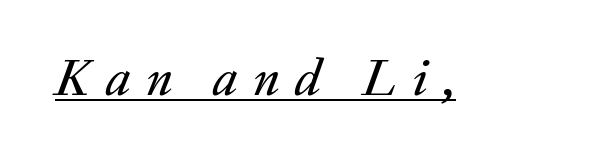
{"italic": "yes", "lean": "right", "slant_degrees": 20, "width": "normal", "stroke_contrast": "medium", "x_height": "medium", "monospaced": "no", "underline": "yes", "letter_spacing": "wide", "letter_spacing_em": 0.29, "glyph_px": 52}
